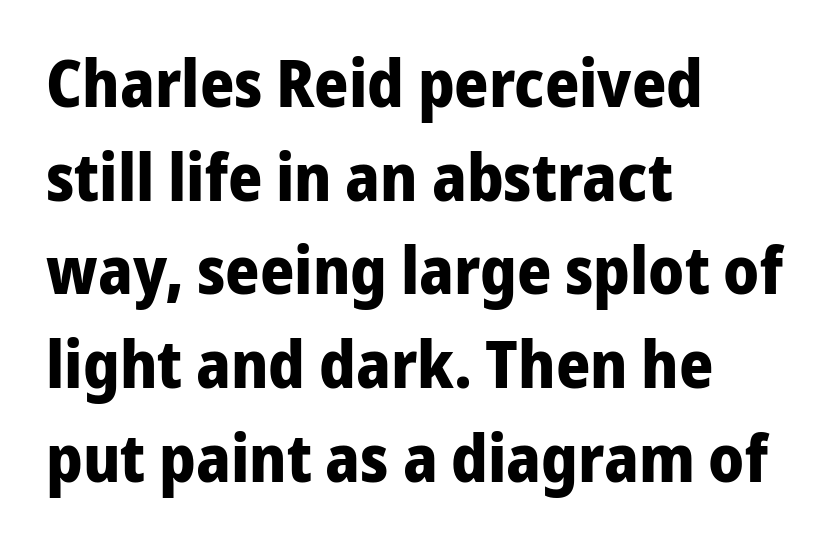
Q: Is the text bold? A: Yes.
Q: Is the text italic (slanted)? A: No, it is upright.
Q: Is the typeface a serif or a sans-serif typeface? A: Sans-serif.
Q: Is the text underlined? A: No.
Q: How is the paragraph aligned? A: Left-aligned.
Q: Is the spacing between letters normal or unusually wide? A: Normal.
Q: Is the spacing between lines tight, normal or loose? A: Normal.
Q: Width (condensed, normal, or wide)? A: Normal.
Q: Stroke contrast? A: Low.
Q: x-height? A: Medium.
Q: Monospaced? A: No.
